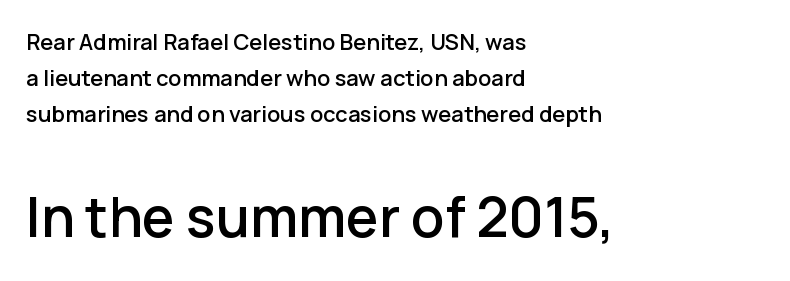
The letterforms sit shoulder to shoulder at normal distance. Designer's note — italics off, roman on. The glyphs are unaccompanied by any horizontal stroke below them. The composition opens small and finishes big. Note the varied advance widths — an 'i' is clearly narrower than an 'm'. The letters carry no serifs — their stems end cleanly without finishing strokes.
